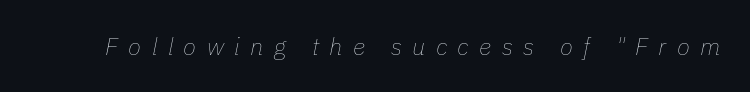
Q: Is the text bold? A: No.
Q: Is the text italic (slanted)? A: Yes, it leans right by about 11 degrees.
Q: Is the text underlined? A: No.
Q: Is the spacing between letters normal or unusually wide? A: Unusually wide.
